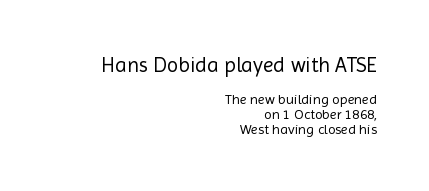
Q: Is the text bold? A: No.
Q: Is the text italic (slanted)? A: No, it is upright.
Q: Is the text underlined? A: No.
Q: How is the paragraph aligned? A: Right-aligned.
Q: Is the spacing between letters normal or unusually wide? A: Normal.
Q: Is the spacing between lines tight, normal or loose? A: Tight.
Q: Which block of text is set in a larger size, the first (top) or the second (bottom)? A: The first (top) one.
